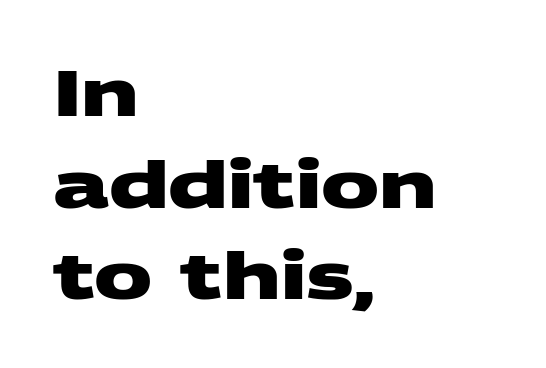
This sample has the flowing, uneven cadence of proportional lettering. Caption: multi-line text, flush left, ragged right. A dark, heavy texture on the line: the type is bold. Nope, no serifs anywhere on these letters. Horizontal bands of white between lines are of average thickness.
